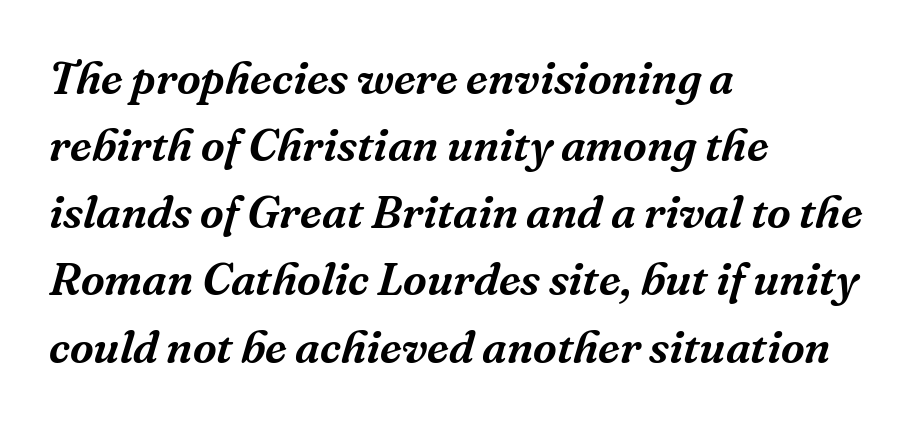
The image shows 46 px serif type, italic (leaning right); set left-aligned, normal line spacing (1.46x), normal letter spacing, not underlined; medium stroke contrast and a medium x-height.
